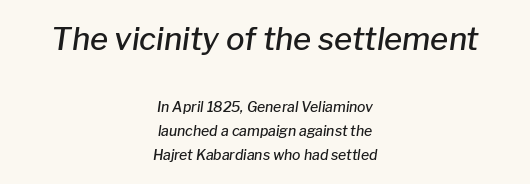
Q: Is the text bold? A: Semi-bold.
Q: Is the text italic (slanted)? A: Yes, it leans right by about 8 degrees.
Q: Is the text underlined? A: No.
Q: How is the paragraph aligned? A: Centered.
Q: Is the spacing between letters normal or unusually wide? A: Normal.
Q: Which block of text is set in a larger size, the first (top) or the second (bottom)? A: The first (top) one.
Q: Width (condensed, normal, or wide)? A: Normal.
Q: Stroke contrast? A: Low.
Q: x-height? A: Medium.
Q: Monospaced? A: No.
